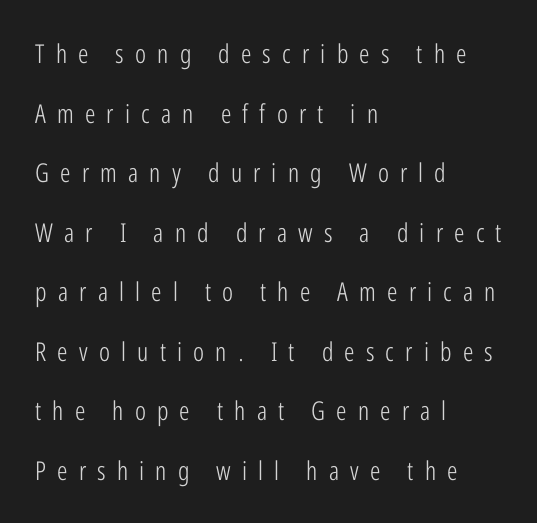
The space directly below the letters is spotless. Notice how the stems are strictly vertical — no italics here. Caption: face not bold, strokes unweighted. Which margin do the lines hug? The left one — the right edge is uneven. How are the letters spaced? Widely, with obvious added tracking. Honestly, the rows look like they've been pulled way apart.
